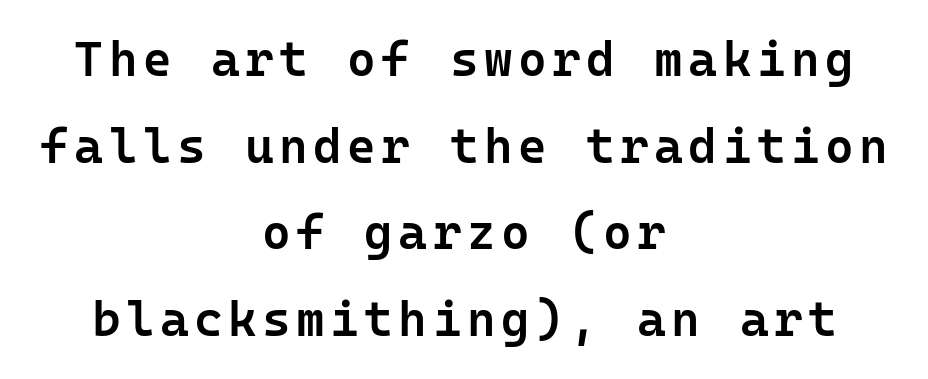
{"serif": "no", "italic": "no", "bold": "semi", "weight": "semibold", "width": "normal", "stroke_contrast": "low", "x_height": "medium", "monospaced": "yes", "underline": "no", "align": "center", "line_spacing_ratio": 1.77, "glyph_px": 49}
